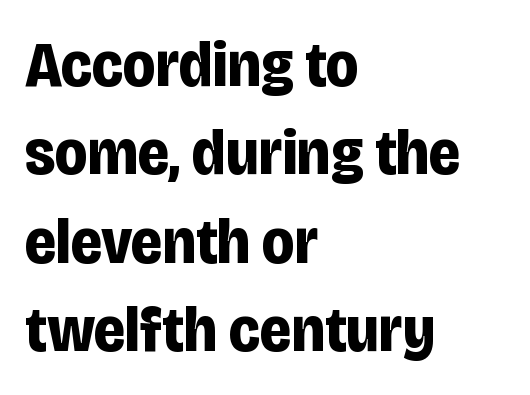
The characters display no serif detailing; their extremities are plain. The passage shown is typed in a proportional face where columns would drift. The rendering keeps characters at their native spacing. The area under the type is left untouched.
